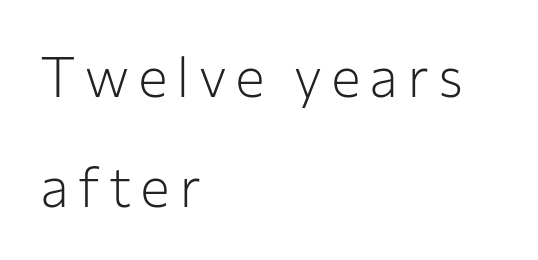
{"serif": "no", "italic": "no", "bold": "no", "weight": "light", "width": "normal", "stroke_contrast": "low", "x_height": "medium", "monospaced": "no", "underline": "no", "align": "left", "line_spacing": "loose", "line_spacing_ratio": 1.97, "glyph_px": 56}
